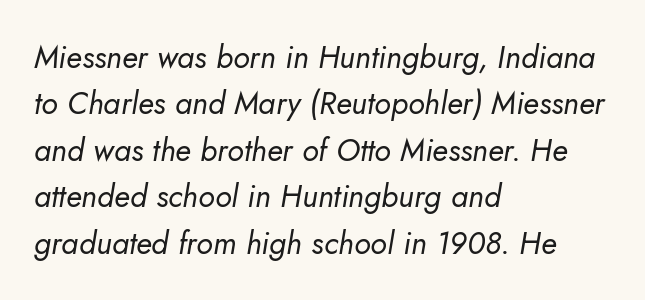
Q: Is the text bold? A: No.
Q: Is the text italic (slanted)? A: Yes, it leans right by about 5 degrees.
Q: Is the text underlined? A: No.
Q: How is the paragraph aligned? A: Left-aligned.
Q: Is the spacing between letters normal or unusually wide? A: Normal.
Q: Is the spacing between lines tight, normal or loose? A: Normal.
Q: Width (condensed, normal, or wide)? A: Normal.
Q: Stroke contrast? A: Low.
Q: x-height? A: Small.
Q: Monospaced? A: No.
